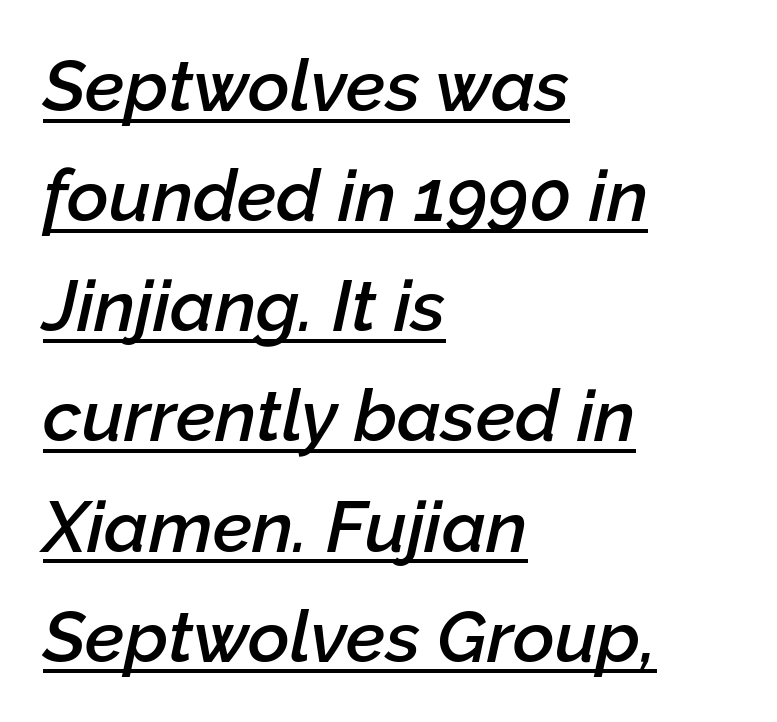
Q: Is the text bold? A: Semi-bold.
Q: Is the text italic (slanted)? A: Yes, it leans right by about 12 degrees.
Q: Is the text underlined? A: Yes.
Q: How is the paragraph aligned? A: Left-aligned.
Q: Is the spacing between letters normal or unusually wide? A: Normal.
Q: Is the spacing between lines tight, normal or loose? A: Normal.
Q: Width (condensed, normal, or wide)? A: Normal.
Q: Stroke contrast? A: Low.
Q: x-height? A: Medium.
Q: Monospaced? A: No.
